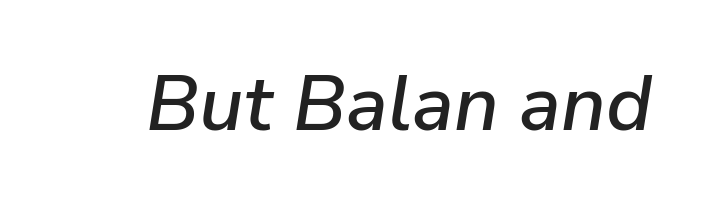
The image shows 78 px text type, italic (leaning right); set normal letter spacing, not underlined; low stroke contrast and a medium x-height.
